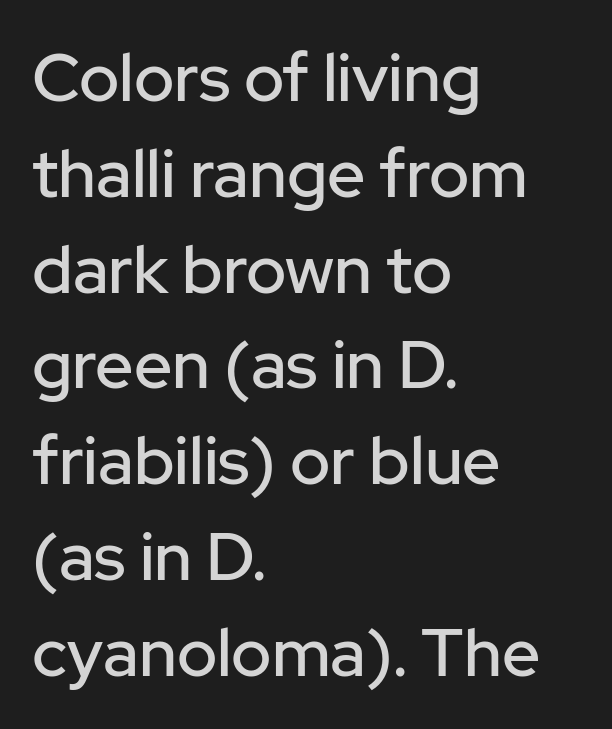
A normal amount of white space separates one row of letters from the next. Descender tails drop into unmarked territory. In terms of posture, this sample is upright. The rendering shows plain stroke endings on the letterforms — a sans-serif design.
